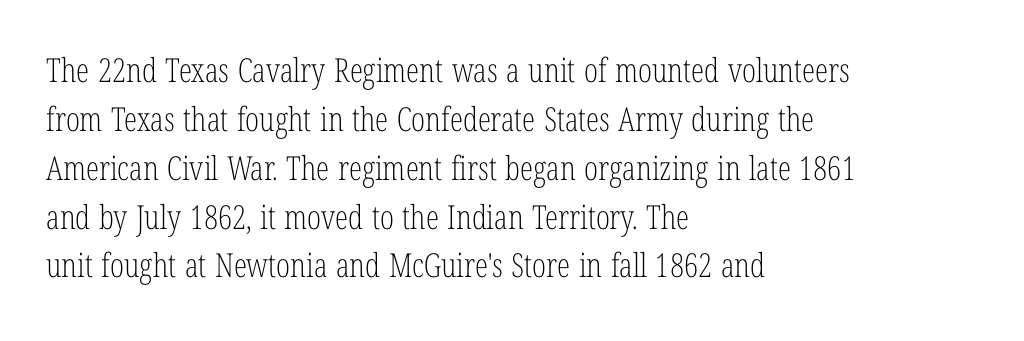
Letter spacing: default. Is this a sans? No — the strokes have serifs. Which margin do the lines hug? The left one — the right edge is uneven. Is this a fixed-width face? No — the glyphs have proportional, varying widths. Designer's note — italics off, roman on. One glance says typical: line gaps are just what's usual.
